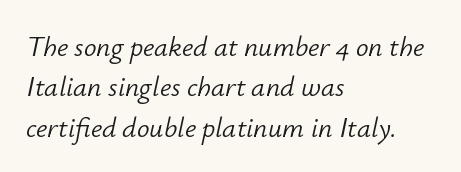
The image shows 28 px light type, italic (leaning right); set left-aligned, normal line spacing (1.44x), normal letter spacing, not underlined; low stroke contrast and a small x-height.
